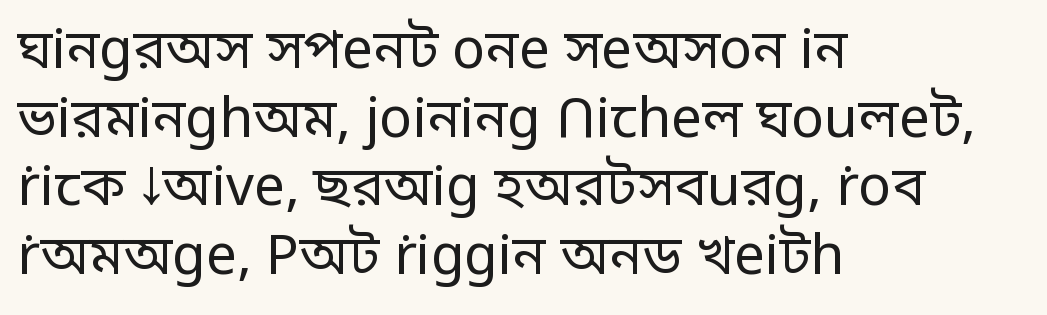
Q: Is the text bold? A: No.
Q: Is the text italic (slanted)? A: No, it is upright.
Q: Is the typeface a serif or a sans-serif typeface? A: Sans-serif.
Q: Is the text underlined? A: No.
Q: How is the paragraph aligned? A: Left-aligned.
Q: Is the spacing between letters normal or unusually wide? A: Normal.
Q: Is the spacing between lines tight, normal or loose? A: Normal.
Q: Width (condensed, normal, or wide)? A: Normal.
Q: Stroke contrast? A: Low.
Q: x-height? A: Large.
Q: Monospaced? A: No.
